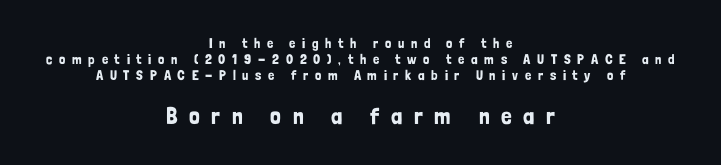
{"italic": "no", "underline": "no", "align": "center", "line_spacing": "tight", "line_spacing_ratio": 1.14, "letter_spacing": "wide", "letter_spacing_em": 0.48, "larger_block": "second", "size_ratio": 1.71, "glyph_px": 24}
